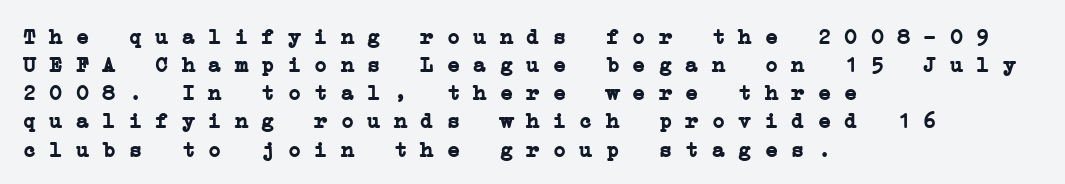
This rendering uses left alignment, leaving the right contour irregular. The gaps between neighbouring characters are ordinary and unremarkable. The leading is moderate, giving the passage an even texture. Compared with an ordinary text face, these strokes are far heavier — a full bold. This rendering features lettering with no underline.
